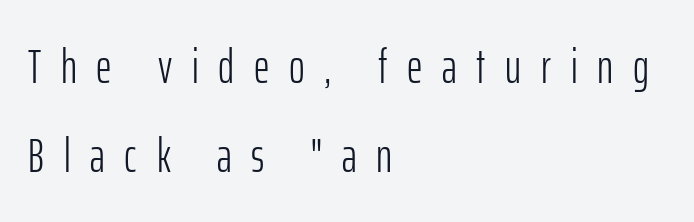
Q: Is the text bold? A: No.
Q: Is the text italic (slanted)? A: No, it is upright.
Q: Is the typeface a serif or a sans-serif typeface? A: Sans-serif.
Q: Is the text underlined? A: No.
Q: How is the paragraph aligned? A: Left-aligned.
Q: Is the spacing between letters normal or unusually wide? A: Unusually wide.
Q: Width (condensed, normal, or wide)? A: Condensed.
Q: Stroke contrast? A: Low.
Q: x-height? A: Medium.
Q: Monospaced? A: No.
